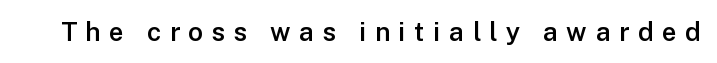
How heavy is the stroke? Medium-heavy — a semibold, shy of bold. The letters stand straight up with perfectly vertical stems. The strip under each line holds only bare page. Tracking value appears strongly positive — letters spread wide.
